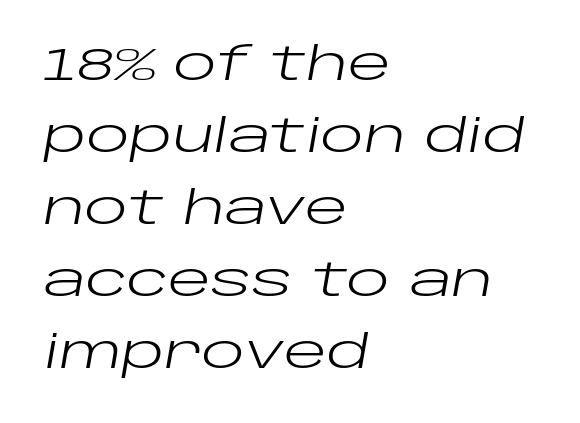
The image shows 45 px regular-weight, wide type, italic (leaning right); set left-aligned, normal line spacing (1.6x), normal letter spacing, not underlined; low stroke contrast and a large x-height.
